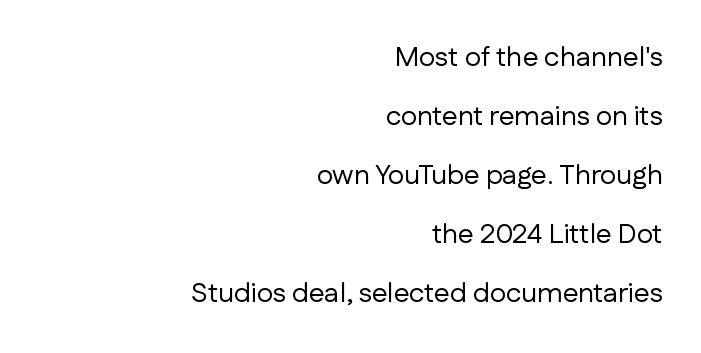
{"serif": "no", "italic": "no", "bold": "no", "weight": "regular", "width": "normal", "stroke_contrast": "low", "x_height": "medium", "monospaced": "no", "underline": "no", "align": "right", "line_spacing": "loose", "line_spacing_ratio": 2.11, "letter_spacing": "normal", "letter_spacing_em": 0.0, "glyph_px": 28}
